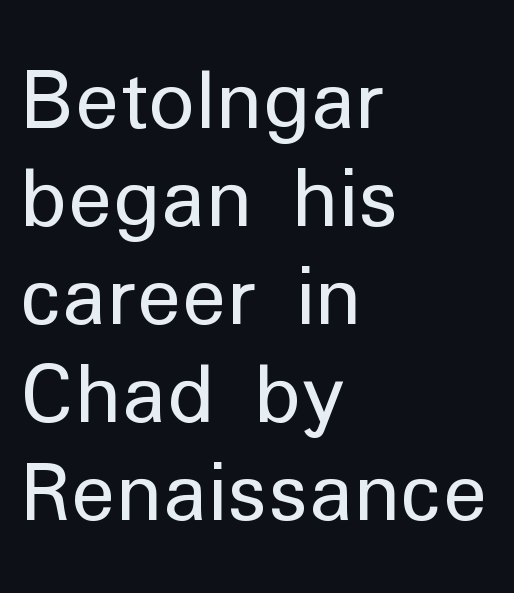
{"serif": "no", "italic": "no", "bold": "no", "weight": "regular", "width": "normal", "stroke_contrast": "low", "x_height": "medium", "monospaced": "no", "underline": "no", "align": "left", "line_spacing_ratio": 1.24, "letter_spacing": "normal", "letter_spacing_em": 0.0, "glyph_px": 79}
